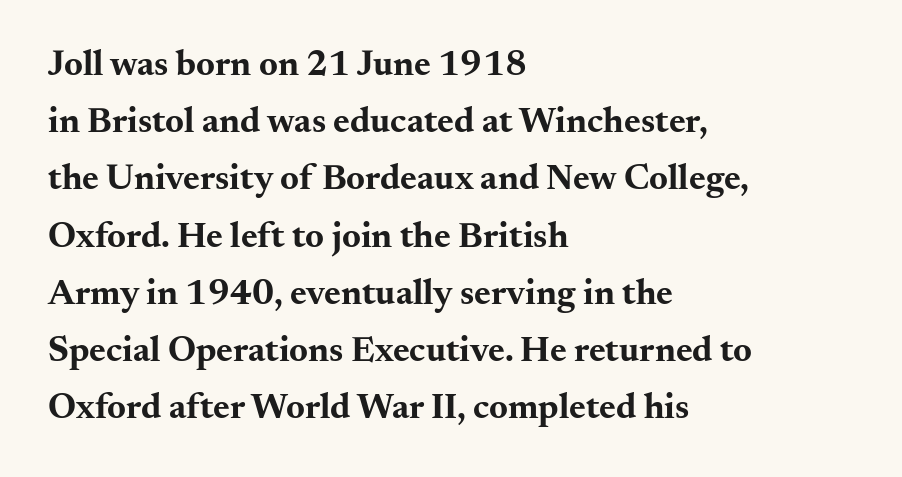
The passage shown is not underscored anywhere. The passage shown is typeset with a serif family. Letter spacing: default. The ragged edge is on the right, which tells us the setting is flush left. Baseline-to-baseline distance is the conventional proportion of letter height. The rendering uses natural spacing where letterforms have individual widths.
